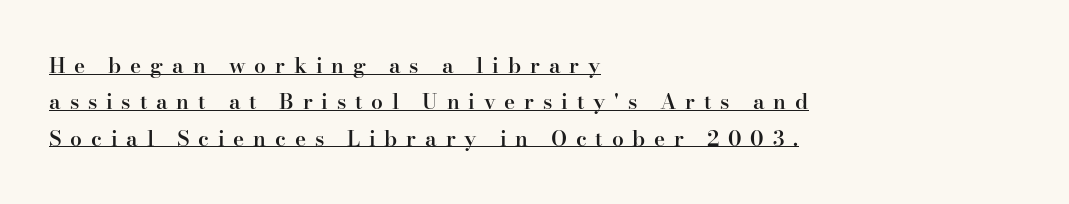
The image shows 21 px text type, upright; set left-aligned, line spacing 1.73x, unusually wide letter spacing (+0.42 em), underlined.
